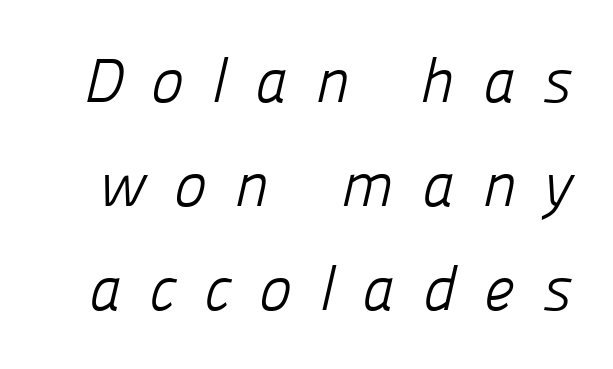
{"serif": "no", "bold": "no", "weight": "light", "width": "normal", "stroke_contrast": "low", "x_height": "medium", "monospaced": "no", "underline": "no", "line_spacing": "normal", "line_spacing_ratio": 1.68, "letter_spacing": "wide", "letter_spacing_em": 0.45, "glyph_px": 62}
